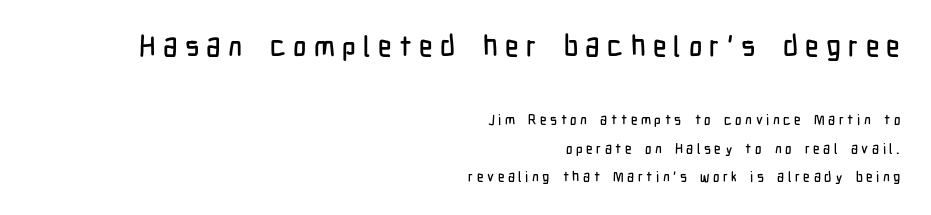
Typeset ragged left — the right edge is the straight one. Character widths vary here, with narrow letters taking less room than wide ones. Between these two stacked blocks, the higher one wins on size. What stands out about the letter spacing? Its width — letters are far apart. The gap between lines stays unmarked.
